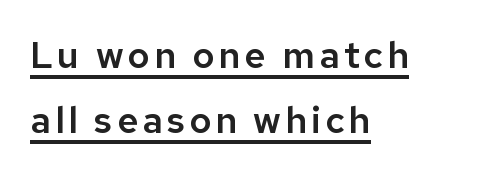
A typesetter would call this proportional, since set widths differ per character. Italic? Not at all — the glyphs are vertical. Does a line run under the words? Yes, clearly. Where is the straight margin? On the left. This is sans-serif lettering, the kind often seen on screens and signage.
